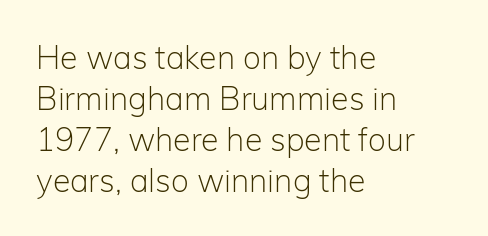
The image shows 32 px light sans-serif type, upright; set left-aligned, normal line spacing (1.28x), normal letter spacing, not underlined; low stroke contrast and a medium x-height.
